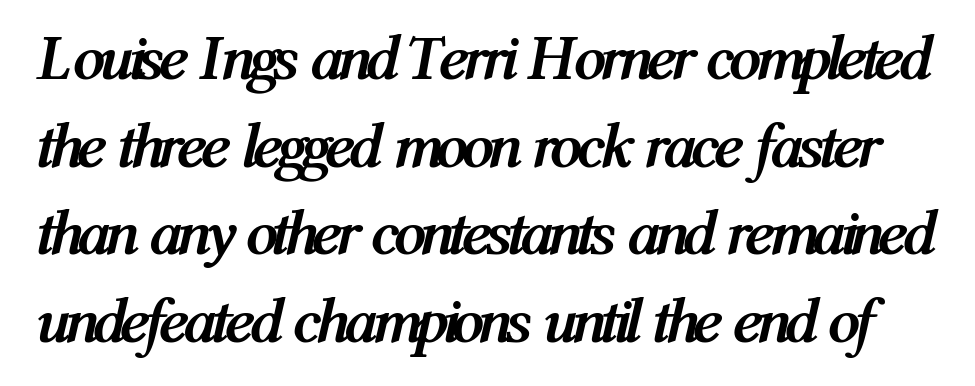
The passage shown is typed in a proportional face where columns would drift. Check the space under the baseline: it is left empty. The face used here has the dense, thick strokes of a bold. Line spacing here is normal. The typography opts for an oblique posture over an upright one.
